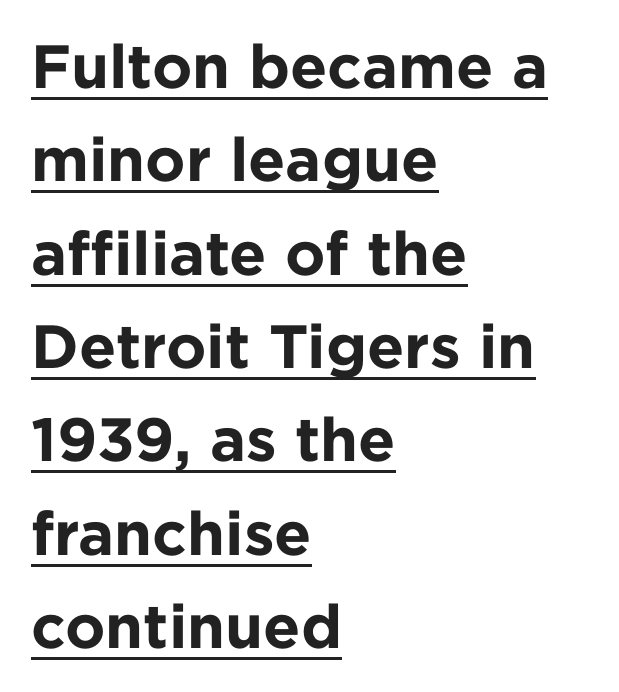
Q: Is the text bold? A: Yes.
Q: Is the text italic (slanted)? A: No, it is upright.
Q: Is the typeface a serif or a sans-serif typeface? A: Sans-serif.
Q: Is the text underlined? A: Yes.
Q: How is the paragraph aligned? A: Left-aligned.
Q: Is the spacing between letters normal or unusually wide? A: Normal.
Q: Is the spacing between lines tight, normal or loose? A: Normal.
Q: Width (condensed, normal, or wide)? A: Normal.
Q: Stroke contrast? A: Low.
Q: x-height? A: Medium.
Q: Monospaced? A: No.
